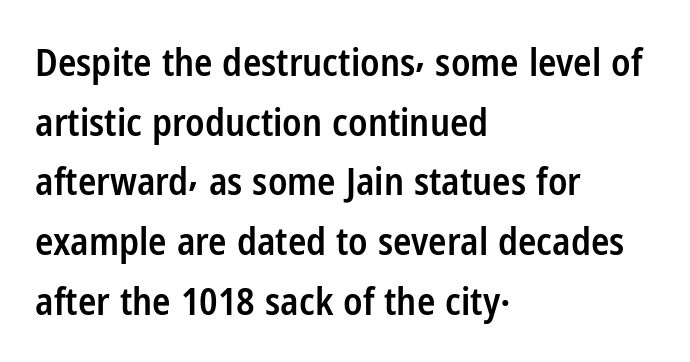
The line texture is even and compact thanks to regular tracking. Underlining? Definitely not there. Nothing sits at the stroke ends, so this counts as sans-serif. The type sits square on the baseline with zero lean. Stroke thickness is moderately raised; the sample reads as semibold. Here the designer chose a conventional face with non-uniform glyph widths.
